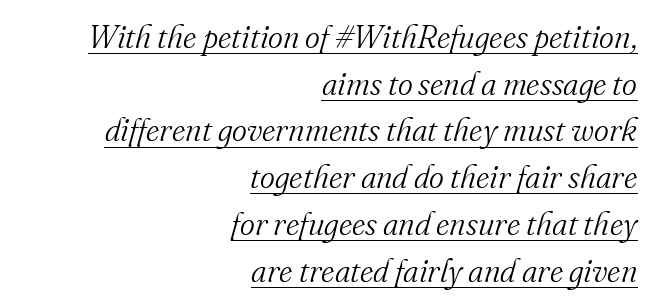
{"serif": "yes", "italic": "yes", "lean": "right", "slant_degrees": 16, "bold": "no", "weight": "light", "width": "normal", "stroke_contrast": "medium", "x_height": "small", "monospaced": "no", "underline": "yes", "align": "right", "line_spacing": "normal", "line_spacing_ratio": 1.46, "letter_spacing": "normal", "letter_spacing_em": 0.0, "glyph_px": 32}
